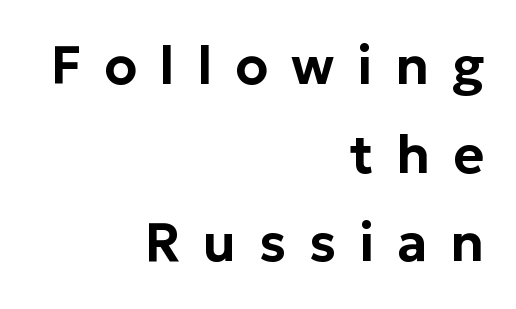
{"serif": "no", "italic": "no", "width": "normal", "stroke_contrast": "low", "x_height": "medium", "monospaced": "no", "underline": "no", "align": "right", "line_spacing": "normal", "line_spacing_ratio": 1.67, "letter_spacing": "wide", "letter_spacing_em": 0.43, "glyph_px": 53}
